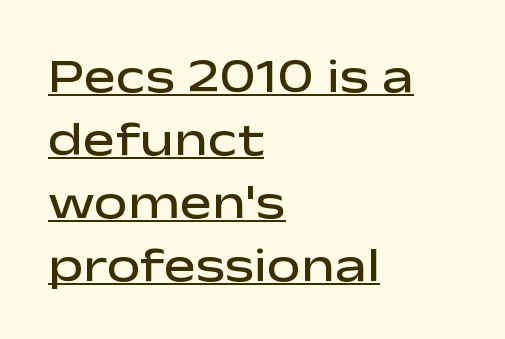
This is underlined copy, the kind a proofreader might mark for attention. A normal amount of white space separates one row of letters from the next. Every row of glyphs begins at an identical x-position on the left. The typesetting leans somewhat heavy: a semibold. Each letter's strokes conclude bluntly, with no projecting serifs. Short note: letters normally spaced.
